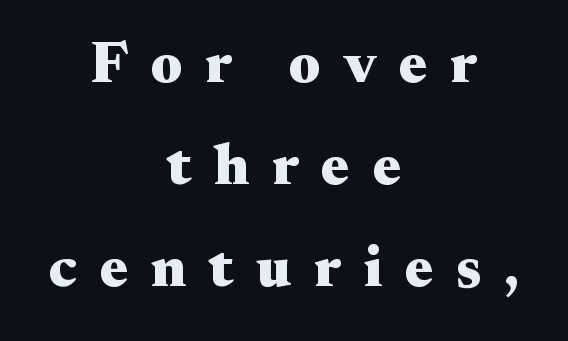
This is the regular roman posture of the typeface. Observe the wide spacing: letters keep a clear distance from each other. Letters rest on an invisible, unmarked baseline. Casual observation: everything's sitting right in the middle. Is this a sans? No — the strokes have serifs.
